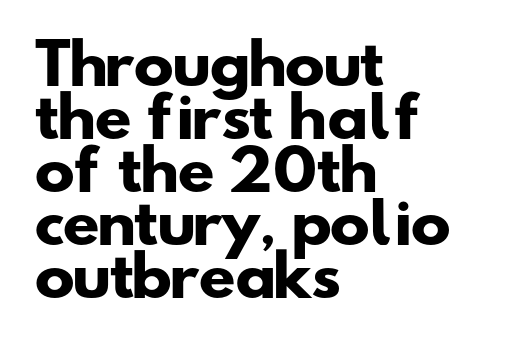
Q: Is the text bold? A: Yes.
Q: Is the typeface a serif or a sans-serif typeface? A: Sans-serif.
Q: Is the text underlined? A: No.
Q: How is the paragraph aligned? A: Left-aligned.
Q: Is the spacing between letters normal or unusually wide? A: Normal.
Q: Is the spacing between lines tight, normal or loose? A: Tight.
Q: Width (condensed, normal, or wide)? A: Wide.
Q: Stroke contrast? A: Low.
Q: x-height? A: Small.
Q: Monospaced? A: No.
